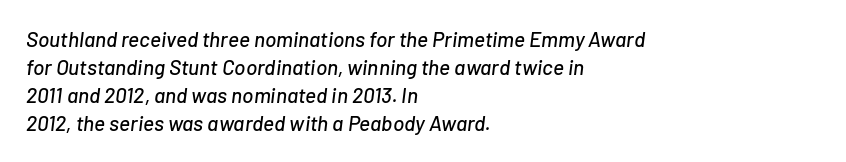
Q: Is the text italic (slanted)? A: Yes, it leans right by about 7 degrees.
Q: Is the text underlined? A: No.
Q: How is the paragraph aligned? A: Left-aligned.
Q: Is the spacing between letters normal or unusually wide? A: Normal.
Q: Is the spacing between lines tight, normal or loose? A: Normal.
